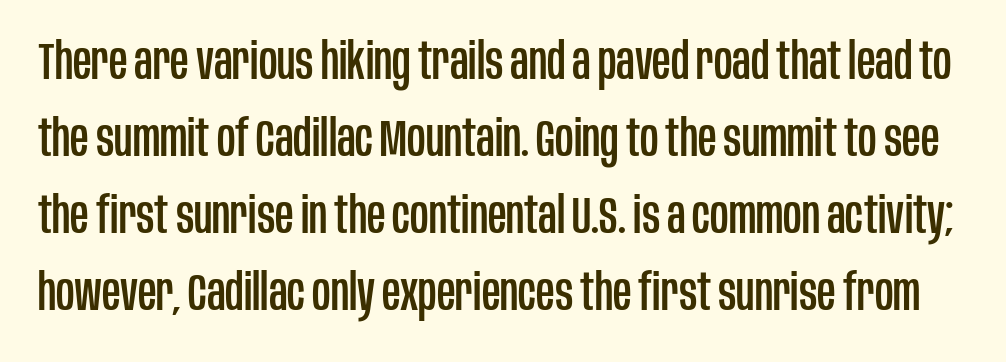
The image shows 51 px condensed sans-serif type, upright; set normal line spacing (1.51x), normal letter spacing, not underlined; low stroke contrast and a large x-height.
